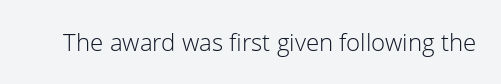
Q: Is the text bold? A: No.
Q: Is the text italic (slanted)? A: No, it is upright.
Q: Is the text underlined? A: No.
Q: Is the spacing between letters normal or unusually wide? A: Normal.
